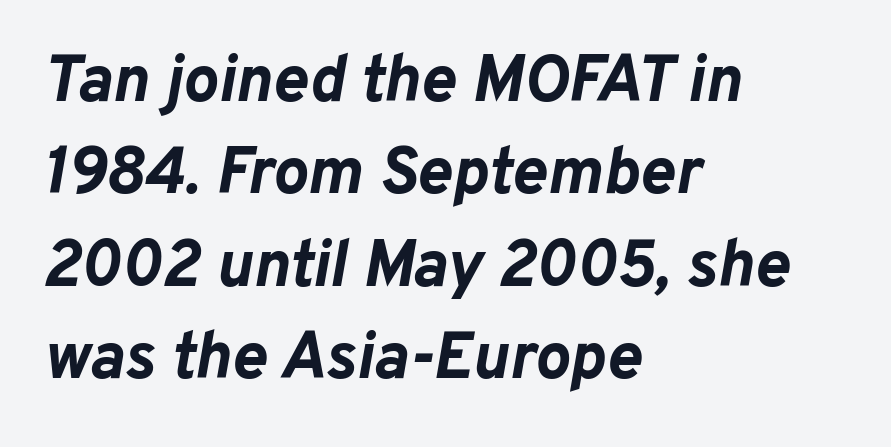
Q: Is the text bold? A: Yes.
Q: Is the text italic (slanted)? A: Yes, it leans right by about 10 degrees.
Q: Is the text underlined? A: No.
Q: How is the paragraph aligned? A: Left-aligned.
Q: Is the spacing between letters normal or unusually wide? A: Normal.
Q: Is the spacing between lines tight, normal or loose? A: Normal.
Q: Width (condensed, normal, or wide)? A: Normal.
Q: Stroke contrast? A: Low.
Q: x-height? A: Medium.
Q: Monospaced? A: No.
